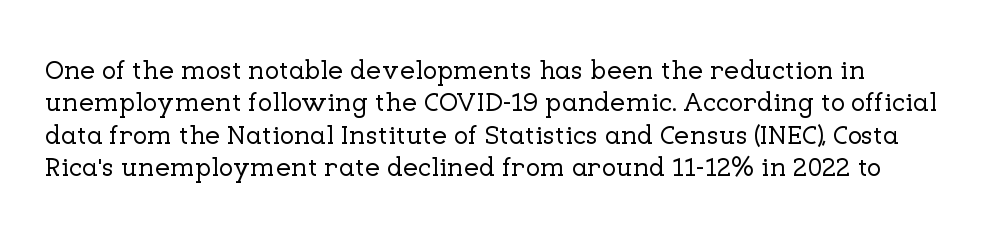
Q: Is the text italic (slanted)? A: No, it is upright.
Q: Is the text underlined? A: No.
Q: Is the spacing between letters normal or unusually wide? A: Normal.
